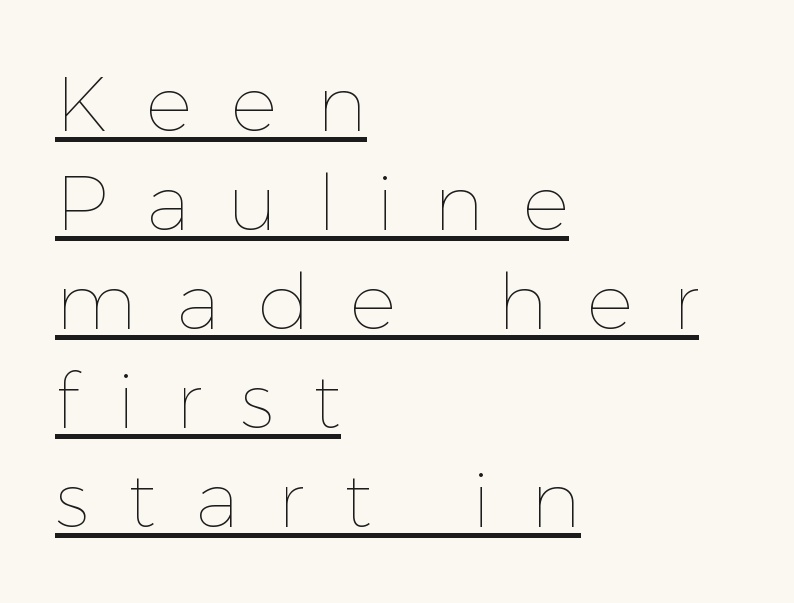
{"italic": "no", "bold": "no", "weight": "thin", "width": "normal", "x_height": "medium", "monospaced": "no", "underline": "yes", "align": "left", "line_spacing": "normal", "line_spacing_ratio": 1.27, "letter_spacing": "wide", "letter_spacing_em": 0.5, "glyph_px": 78}
